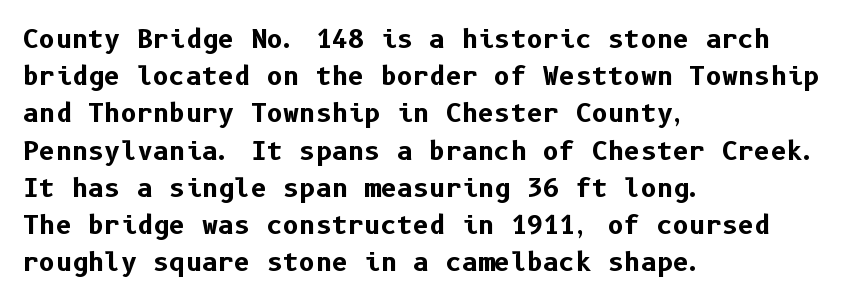
Italic: no, the glyphs are upright roman. Weight: bold. A typesetter would call this zero additional tracking. Does the copy run flush right? No — it runs flush left. In terms of leading, this rendering sits right in the middle. Quick note: underline off.
